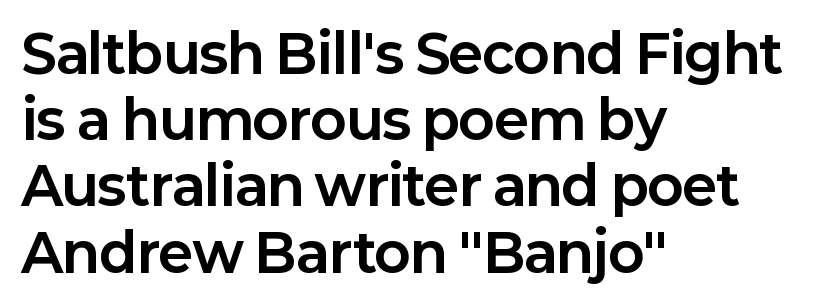
{"serif": "no", "italic": "no", "bold": "yes", "weight": "bold", "width": "normal", "stroke_contrast": "low", "x_height": "medium", "monospaced": "no", "underline": "no", "align": "left", "line_spacing": "normal", "line_spacing_ratio": 1.25, "letter_spacing": "normal", "letter_spacing_em": 0.0, "glyph_px": 53}
